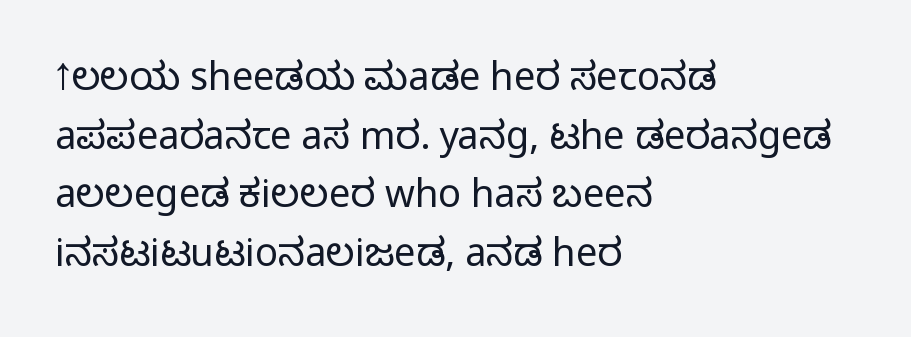
The image shows 38 px regular-weight, condensed sans-serif type, upright; set left-aligned, normal line spacing (1.54x), normal letter spacing, not underlined; low stroke contrast and a large x-height.
